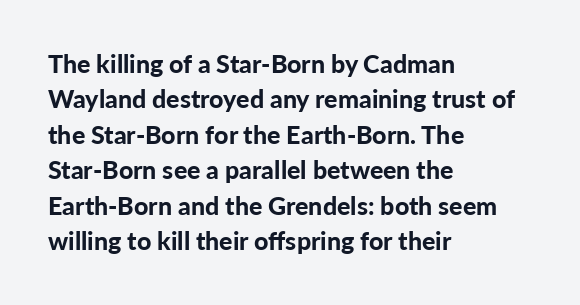
The strokes are fattened all the way to bold. Does the copy run flush right? No — it runs flush left. The face used here is rendered with its standard letterfit. Does the leading feel generous? No, just average. The typography opts for an upright posture over an oblique one.
